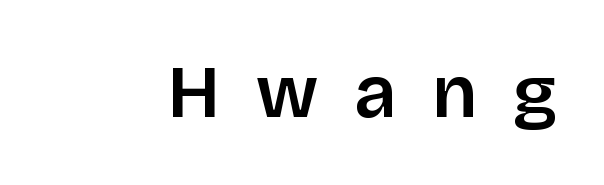
{"serif": "no", "italic": "no", "width": "normal", "stroke_contrast": "low", "x_height": "large", "monospaced": "no", "underline": "no", "letter_spacing": "wide", "letter_spacing_em": 0.48, "glyph_px": 75}
